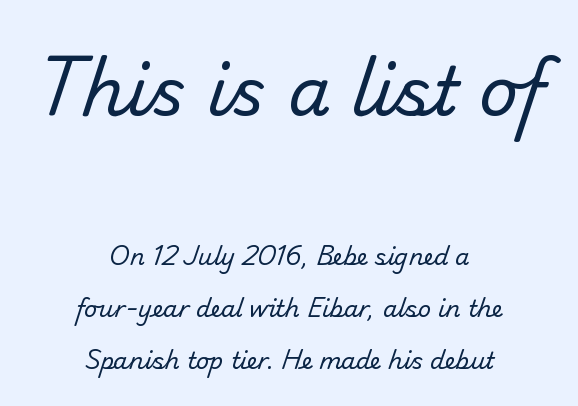
Q: Is the text bold? A: No.
Q: Is the typeface a serif or a sans-serif typeface? A: Sans-serif.
Q: Is the text underlined? A: No.
Q: How is the paragraph aligned? A: Centered.
Q: Is the spacing between letters normal or unusually wide? A: Normal.
Q: Is the spacing between lines tight, normal or loose? A: Loose.
Q: Which block of text is set in a larger size, the first (top) or the second (bottom)? A: The first (top) one.
Q: Width (condensed, normal, or wide)? A: Normal.
Q: Stroke contrast? A: Low.
Q: x-height? A: Small.
Q: Monospaced? A: No.
